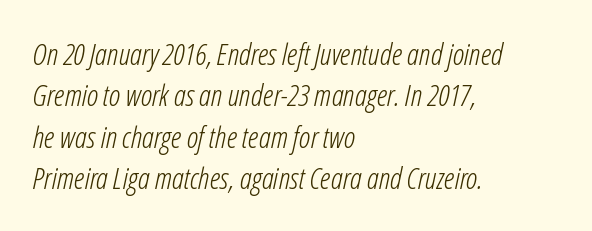
The image shows 30 px light, condensed type, italic (leaning right); set left-aligned, normal line spacing (1.38x), normal letter spacing, not underlined; low stroke contrast and a medium x-height.
